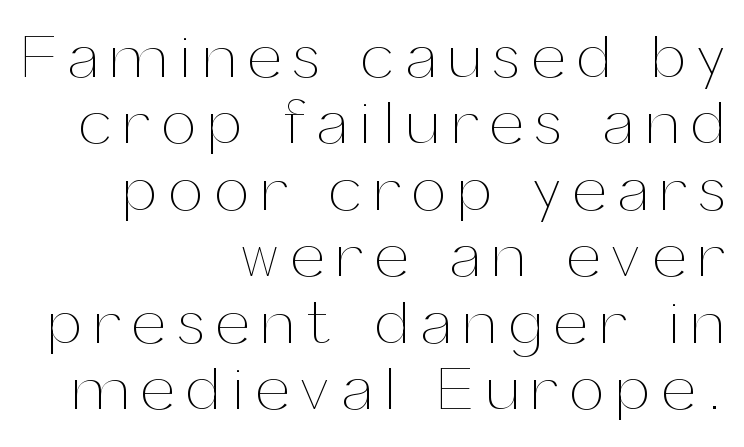
How would I describe the line gaps? Narrow and economical. Honestly, the letter spacing is so wide it's the main thing you notice. The foot of each line stays bare and open. The letters advance in unequal steps, a hallmark of proportional type. Letters have the restrained weight of plain body copy at most. If you drew a line through each stem, it would be perfectly vertical.
